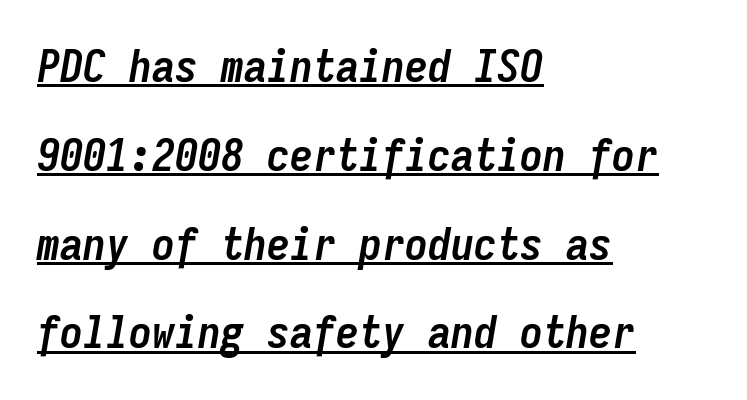
The image shows 46 px semibold, condensed type, italic (leaning right), monospaced; set left-aligned, loose line spacing (1.93x), normal letter spacing, underlined; low stroke contrast and a medium x-height.
